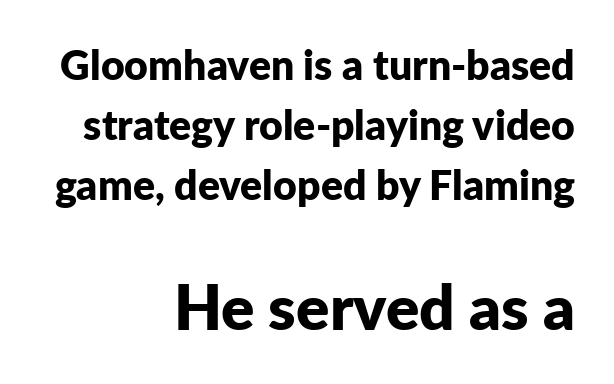
Quick note: not italic, upright. Each letter keeps its own natural width here, so spacing adapts to shape. Unmarked baselines from the first word to the last. Leftover space on each line is placed entirely before the opening word. This sample keeps an unexceptional amount of space between lines. In terms of letterform style, serifs are entirely absent.
